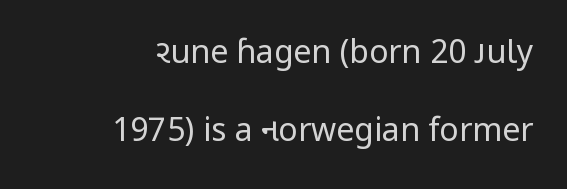
The passage shown stacks its lines with a broad gap. Quick note: not italic, upright. Unmarked baselines from the first word to the last. Typographically, this falls in the sans-serif category. If you drew a ruler down the right edge, every line would touch it. Weight: in the light-to-regular range.
